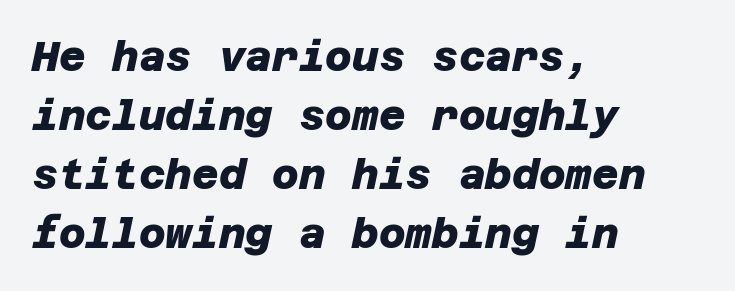
The image shows 41 px heavy sans-serif type; set left-aligned, normal line spacing (1.44x), normal letter spacing, not underlined; low stroke contrast and a large x-height.
